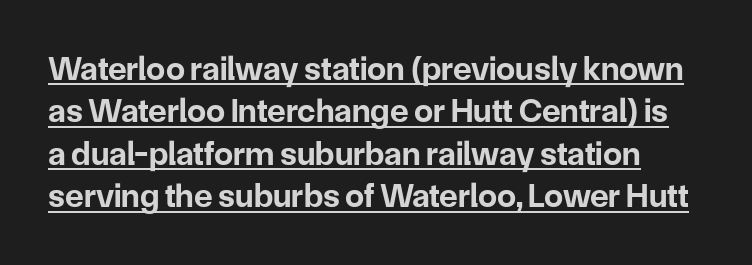
{"serif": "no", "italic": "no", "bold": "yes", "weight": "bold", "width": "normal", "stroke_contrast": "low", "x_height": "medium", "monospaced": "no", "underline": "yes", "line_spacing": "normal", "line_spacing_ratio": 1.25, "letter_spacing": "normal", "letter_spacing_em": 0.0, "glyph_px": 34}
